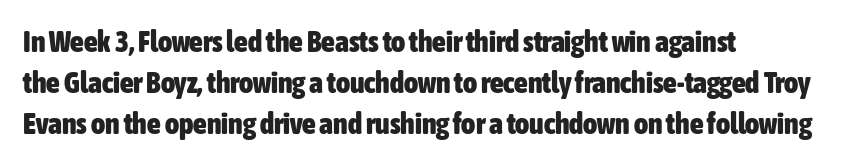
{"serif": "no", "italic": "no", "bold": "yes", "weight": "heavy", "width": "condensed", "stroke_contrast": "low", "x_height": "medium", "monospaced": "no", "underline": "no", "align": "left", "line_spacing": "normal", "line_spacing_ratio": 1.37, "letter_spacing": "normal", "letter_spacing_em": 0.0, "glyph_px": 30}
